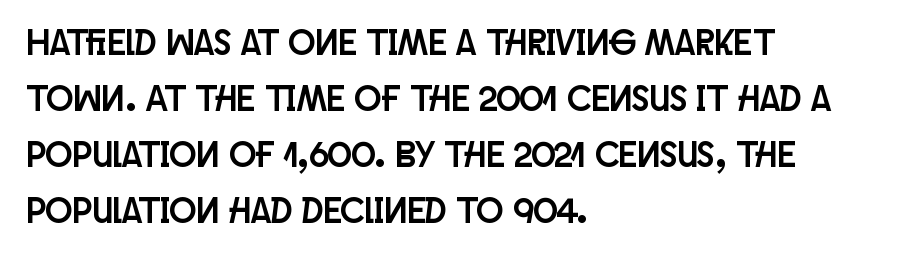
{"serif": "no", "italic": "no", "width": "condensed", "stroke_contrast": "low", "x_height": "large", "monospaced": "no", "underline": "no", "align": "left", "line_spacing": "normal", "line_spacing_ratio": 1.56, "letter_spacing": "normal", "letter_spacing_em": 0.0, "glyph_px": 36}
